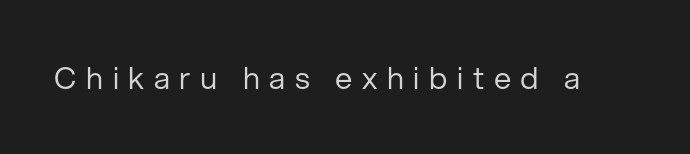
Q: Is the text bold? A: No.
Q: Is the text italic (slanted)? A: No, it is upright.
Q: Is the typeface a serif or a sans-serif typeface? A: Sans-serif.
Q: Is the text underlined? A: No.
Q: Is the spacing between letters normal or unusually wide? A: Unusually wide.
Q: Width (condensed, normal, or wide)? A: Normal.
Q: Stroke contrast? A: Low.
Q: x-height? A: Medium.
Q: Monospaced? A: No.
